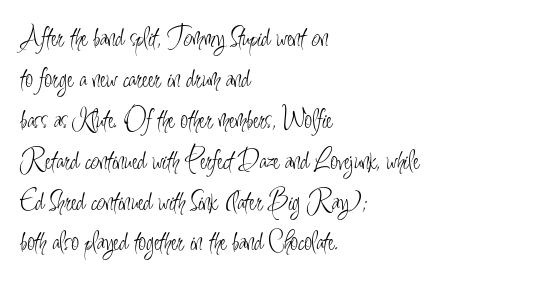
Serifs: no, the terminals of the letterforms are clean. You could not count columns in this text — the font is proportionally spaced. The face looks like a standard text weight, possibly lighter. Honestly, the row spacing looks completely unremarkable.
